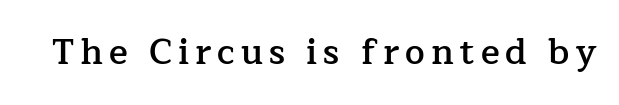
Q: Is the text bold? A: Semi-bold.
Q: Is the text italic (slanted)? A: No, it is upright.
Q: Is the typeface a serif or a sans-serif typeface? A: Serif.
Q: Is the text underlined? A: No.
Q: Width (condensed, normal, or wide)? A: Normal.
Q: Stroke contrast? A: Low.
Q: x-height? A: Medium.
Q: Monospaced? A: No.
